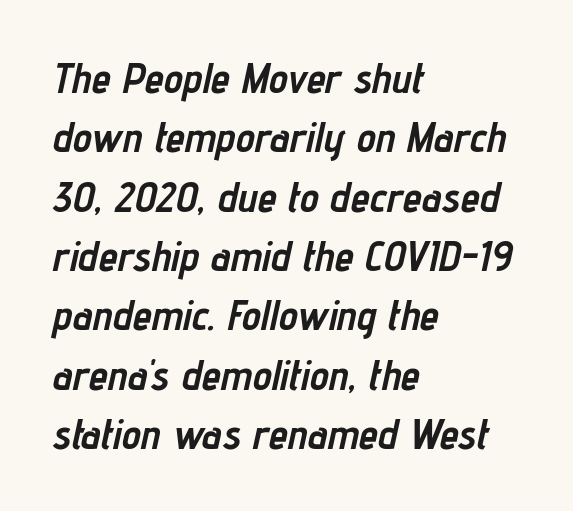
The gap between lines stays unmarked. Horizontal alignment here is leftward, the default for most running prose. Look at the tracking — it's just the regular setting, nothing added. Spacing verdict: proportional, widths tailored to each character.
